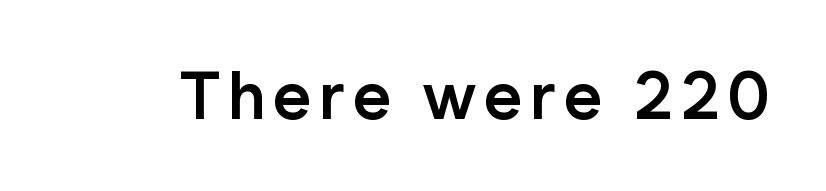
Q: Is the text bold? A: Semi-bold.
Q: Is the text italic (slanted)? A: No, it is upright.
Q: Is the typeface a serif or a sans-serif typeface? A: Sans-serif.
Q: Is the text underlined? A: No.
Q: Width (condensed, normal, or wide)? A: Normal.
Q: Stroke contrast? A: Low.
Q: x-height? A: Medium.
Q: Monospaced? A: No.
